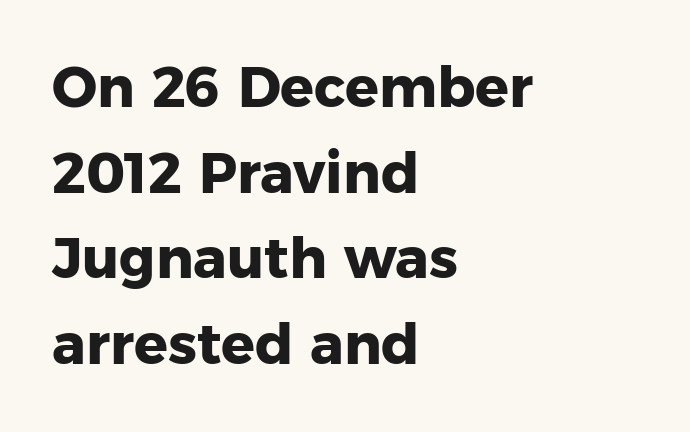
Q: Is the text bold? A: Yes.
Q: Is the text italic (slanted)? A: No, it is upright.
Q: Is the typeface a serif or a sans-serif typeface? A: Sans-serif.
Q: Is the text underlined? A: No.
Q: How is the paragraph aligned? A: Left-aligned.
Q: Is the spacing between letters normal or unusually wide? A: Normal.
Q: Is the spacing between lines tight, normal or loose? A: Normal.
Q: Width (condensed, normal, or wide)? A: Normal.
Q: Stroke contrast? A: Low.
Q: x-height? A: Medium.
Q: Monospaced? A: No.
